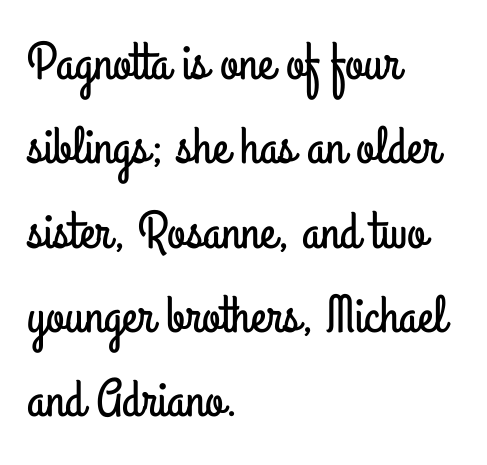
You can tell it's not italic because the verticals are truly vertical. Each letter keeps its own natural width here, so spacing adapts to shape. Visually the block forms a straight wall on the left and a jagged coastline on the right. The tracking reads as untouched default to a designer's eye. These lines are composed in type without serifs. Evenly set lines give the paragraph a standard silhouette.
